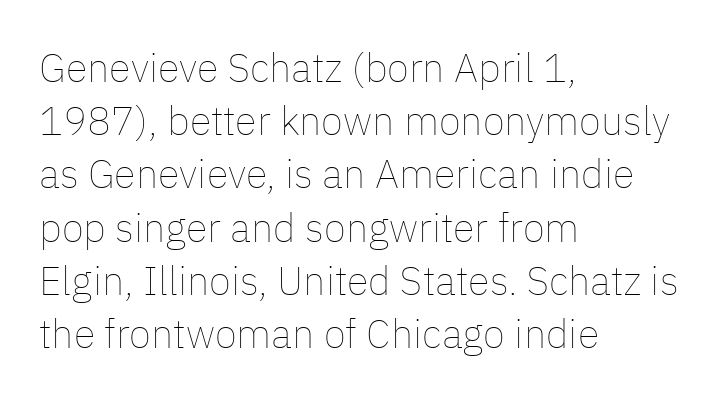
{"italic": "no", "bold": "no", "weight": "thin", "width": "normal", "stroke_contrast": "low", "x_height": "medium", "monospaced": "no", "underline": "no", "align": "left", "line_spacing": "normal", "line_spacing_ratio": 1.33, "letter_spacing": "normal", "letter_spacing_em": 0.0, "glyph_px": 40}
